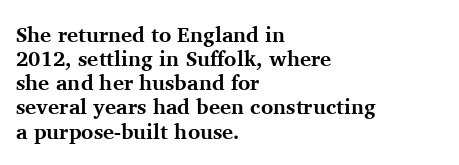
{"italic": "no", "bold": "yes", "underline": "no", "align": "left", "line_spacing": "tight", "line_spacing_ratio": 1.15, "letter_spacing": "normal", "letter_spacing_em": 0.0, "glyph_px": 21}
